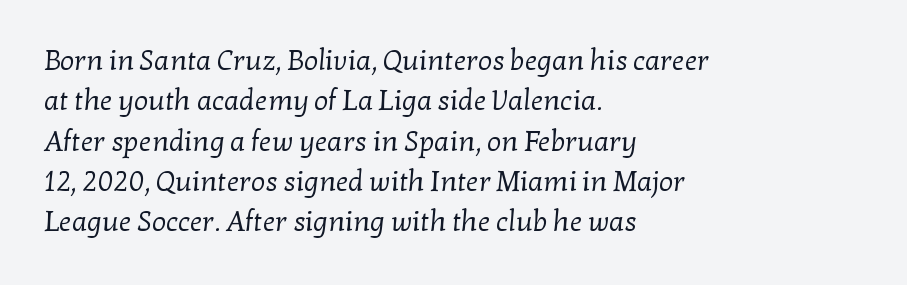
{"serif": "yes", "bold": "no", "weight": "regular", "width": "normal", "stroke_contrast": "low", "x_height": "medium", "monospaced": "no", "underline": "no", "align": "left", "line_spacing": "normal", "line_spacing_ratio": 1.44, "letter_spacing": "normal", "letter_spacing_em": 0.0, "glyph_px": 28}
